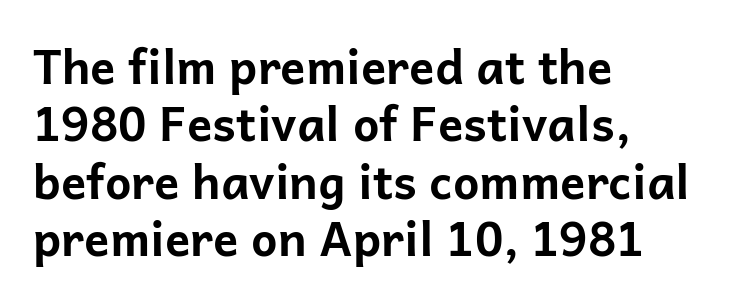
Q: Is the text bold? A: Yes.
Q: Is the text italic (slanted)? A: No, it is upright.
Q: Is the typeface a serif or a sans-serif typeface? A: Sans-serif.
Q: Is the text underlined? A: No.
Q: How is the paragraph aligned? A: Left-aligned.
Q: Is the spacing between letters normal or unusually wide? A: Normal.
Q: Width (condensed, normal, or wide)? A: Normal.
Q: Stroke contrast? A: Low.
Q: x-height? A: Medium.
Q: Monospaced? A: No.
